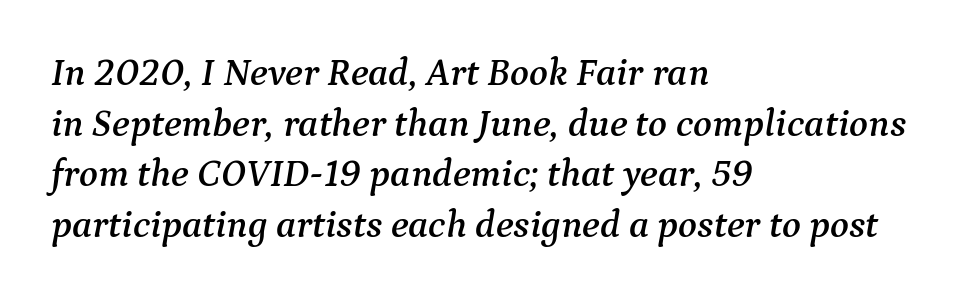
The image shows 39 px serif type, italic (leaning right); set left-aligned, normal line spacing (1.3x), normal letter spacing, not underlined; medium stroke contrast and a medium x-height.
